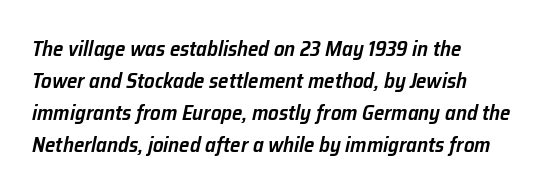
Q: Is the text bold? A: Semi-bold.
Q: Is the text italic (slanted)? A: Yes, it leans right by about 12 degrees.
Q: Is the text underlined? A: No.
Q: How is the paragraph aligned? A: Left-aligned.
Q: Is the spacing between letters normal or unusually wide? A: Normal.
Q: Is the spacing between lines tight, normal or loose? A: Normal.
